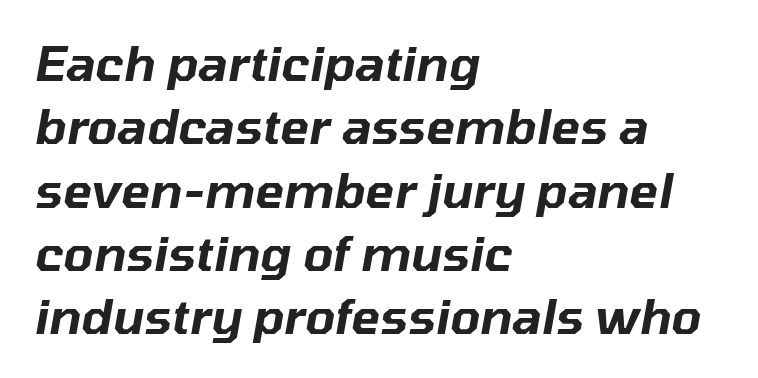
Q: Is the text italic (slanted)? A: Yes, it leans right by about 10 degrees.
Q: Is the text underlined? A: No.
Q: How is the paragraph aligned? A: Left-aligned.
Q: Is the spacing between letters normal or unusually wide? A: Normal.
Q: Is the spacing between lines tight, normal or loose? A: Normal.
Q: Width (condensed, normal, or wide)? A: Normal.
Q: Stroke contrast? A: Low.
Q: x-height? A: Medium.
Q: Monospaced? A: No.
